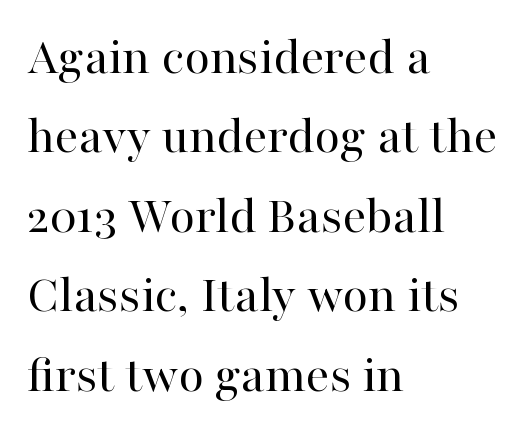
Q: Is the text bold? A: No.
Q: Is the text italic (slanted)? A: No, it is upright.
Q: Is the typeface a serif or a sans-serif typeface? A: Serif.
Q: Is the text underlined? A: No.
Q: How is the paragraph aligned? A: Left-aligned.
Q: Is the spacing between letters normal or unusually wide? A: Normal.
Q: Is the spacing between lines tight, normal or loose? A: Normal.
Q: Width (condensed, normal, or wide)? A: Normal.
Q: Stroke contrast? A: High.
Q: x-height? A: Medium.
Q: Monospaced? A: No.
